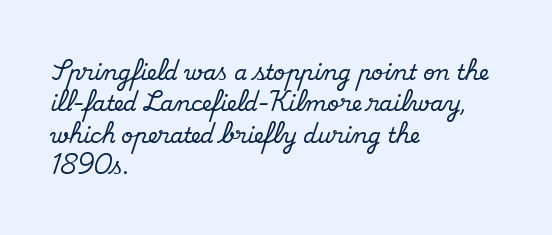
Q: Is the text italic (slanted)? A: Yes.
Q: Is the text underlined? A: No.
Q: How is the paragraph aligned? A: Left-aligned.
Q: Is the spacing between letters normal or unusually wide? A: Normal.
Q: Is the spacing between lines tight, normal or loose? A: Normal.
